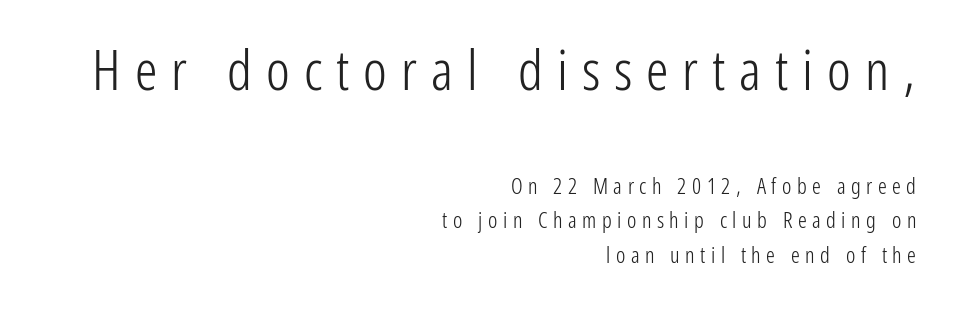
{"serif": "no", "italic": "no", "bold": "no", "weight": "light", "width": "condensed", "stroke_contrast": "low", "x_height": "medium", "monospaced": "no", "underline": "no", "align": "right", "line_spacing": "normal", "line_spacing_ratio": 1.57, "letter_spacing": "wide", "letter_spacing_em": 0.25, "larger_block": "first", "size_ratio": 2.55, "glyph_px": 56}
